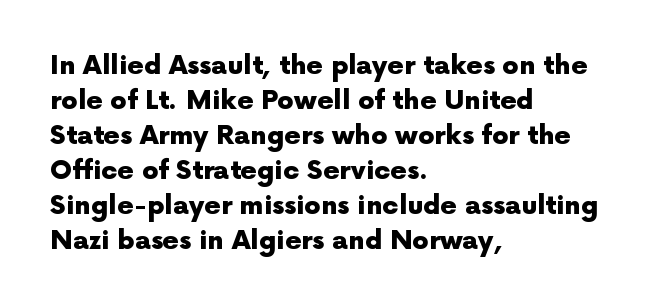
Q: Is the text bold? A: Yes.
Q: Is the text italic (slanted)? A: No, it is upright.
Q: Is the text underlined? A: No.
Q: How is the paragraph aligned? A: Left-aligned.
Q: Is the spacing between letters normal or unusually wide? A: Normal.
Q: Is the spacing between lines tight, normal or loose? A: Normal.
